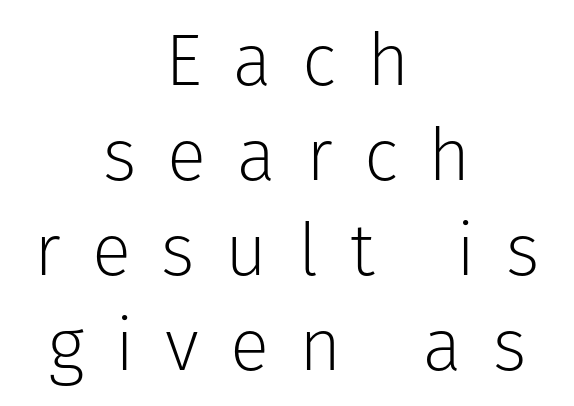
The image shows 73 px light sans-serif type, upright; set centered, normal line spacing (1.3x), unusually wide letter spacing (+0.42 em), not underlined; low stroke contrast and a medium x-height.
